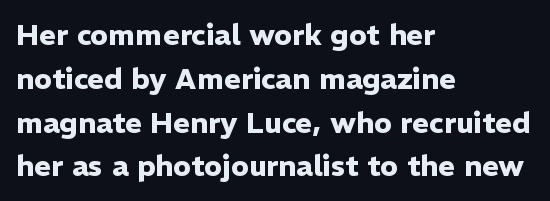
The image shows 29 px heavy sans-serif type, upright; set left-aligned, normal line spacing (1.51x), normal letter spacing, not underlined; low stroke contrast and a medium x-height.
